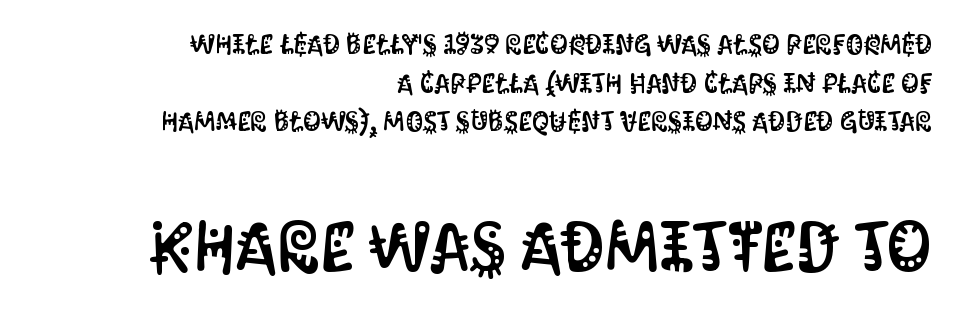
The image shows 71 px condensed sans-serif type, upright; set right-aligned, normal line spacing (1.38x), normal letter spacing, not underlined; the second (bottom) block is 2.54x larger; medium stroke contrast and a large x-height.
